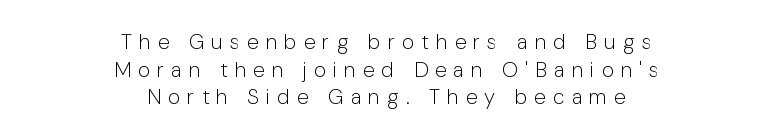
{"italic": "no", "bold": "no", "underline": "no", "align": "center", "line_spacing": "normal", "line_spacing_ratio": 1.32, "letter_spacing": "wide", "letter_spacing_em": 0.34, "glyph_px": 21}
